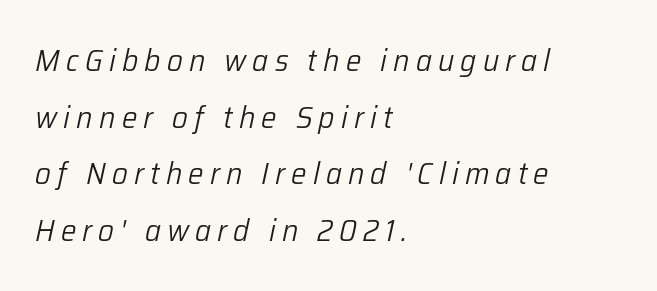
Letters rest on an invisible, unmarked baseline. Slant detected: the letters are inclined. Think standard paragraph weight, or any step lighter than that. Varying glyph widths throughout — classic text-font behaviour.
